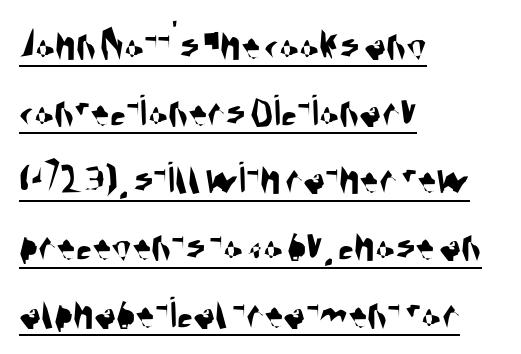
Q: Is the typeface a serif or a sans-serif typeface? A: Sans-serif.
Q: Is the text underlined? A: Yes.
Q: How is the paragraph aligned? A: Left-aligned.
Q: Is the spacing between letters normal or unusually wide? A: Normal.
Q: Is the spacing between lines tight, normal or loose? A: Normal.
Q: Width (condensed, normal, or wide)? A: Condensed.
Q: Stroke contrast? A: Medium.
Q: x-height? A: Large.
Q: Monospaced? A: No.
